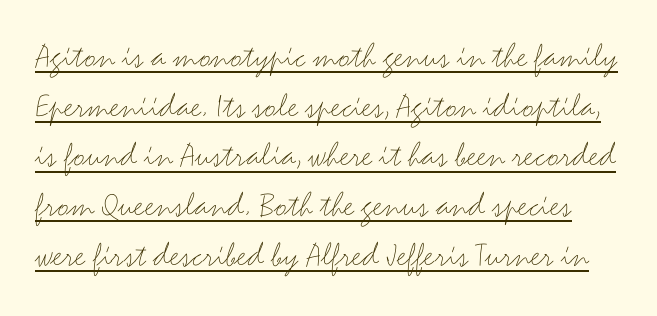
Is this a fixed-width face? No — the glyphs have proportional, varying widths. Nothing heavy about these letters — not bold at all. Does extra space separate the letters? No, they use regular spacing. The lettering is marked with a stroke running underneath it.
